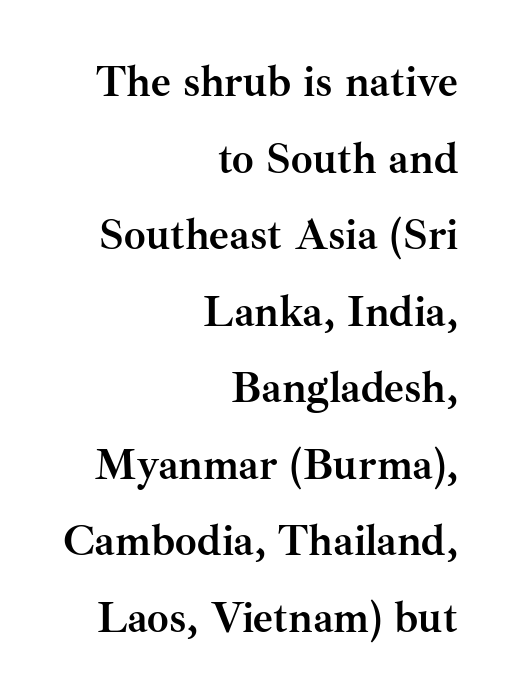
Visually the block forms a straight wall on the right and a jagged coastline on the left. Do the characters align in a grid? No, the font is proportional. A typesetter would label this face a serif. Vertical strokes here are truly vertical. A typesetter would call this zero additional tracking. Plenty of ink on the page — the face is bold.
